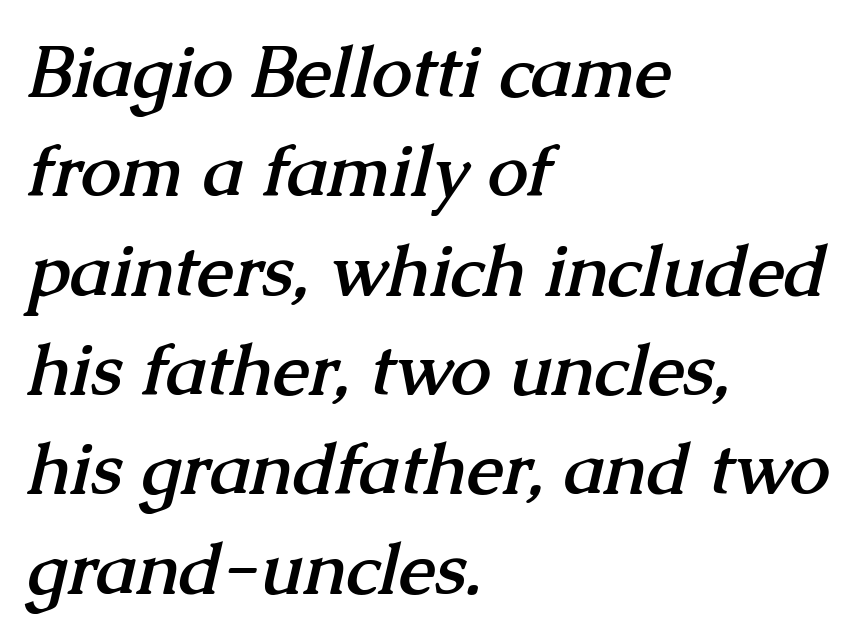
The image shows 72 px semibold serif type; set left-aligned, normal line spacing (1.38x), normal letter spacing, not underlined; medium stroke contrast and a medium x-height.
